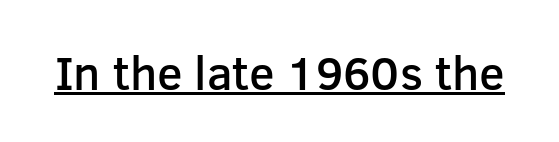
Q: Is the text bold? A: Semi-bold.
Q: Is the text italic (slanted)? A: No, it is upright.
Q: Is the typeface a serif or a sans-serif typeface? A: Sans-serif.
Q: Is the text underlined? A: Yes.
Q: Is the spacing between letters normal or unusually wide? A: Normal.
Q: Width (condensed, normal, or wide)? A: Normal.
Q: Stroke contrast? A: Low.
Q: x-height? A: Medium.
Q: Monospaced? A: No.
